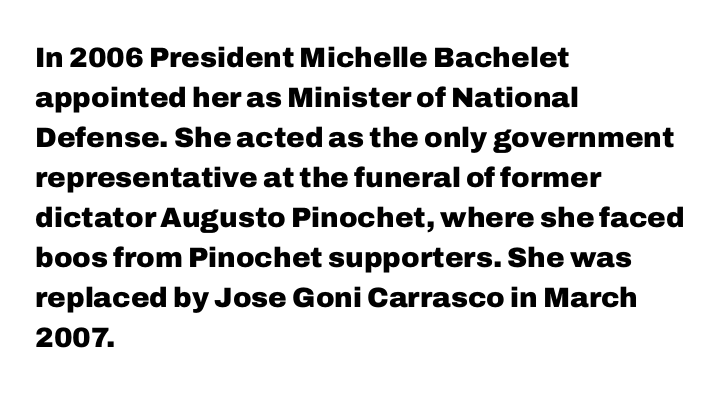
{"serif": "no", "italic": "no", "bold": "yes", "weight": "heavy", "width": "normal", "stroke_contrast": "low", "x_height": "medium", "monospaced": "no", "underline": "no", "align": "left", "line_spacing": "normal", "line_spacing_ratio": 1.43, "letter_spacing": "normal", "letter_spacing_em": 0.0, "glyph_px": 28}
